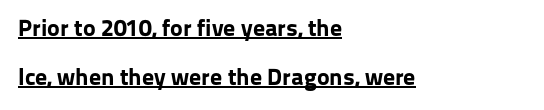
Inter-character spacing is left at the font's built-in metrics. The lettering is marked with a stroke running underneath it. The ragged edge is on the right, which tells us the setting is flush left. You can tell it's not italic because the verticals are truly vertical.
